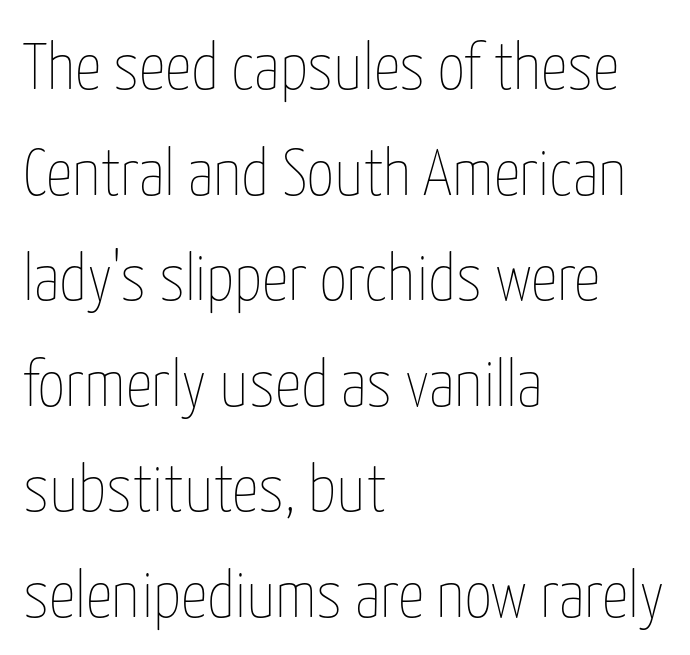
Q: Is the text bold? A: No.
Q: Is the text italic (slanted)? A: No, it is upright.
Q: Is the text underlined? A: No.
Q: How is the paragraph aligned? A: Left-aligned.
Q: Is the spacing between letters normal or unusually wide? A: Normal.
Q: Is the spacing between lines tight, normal or loose? A: Normal.
Q: Width (condensed, normal, or wide)? A: Condensed.
Q: Stroke contrast? A: Low.
Q: x-height? A: Medium.
Q: Monospaced? A: No.
